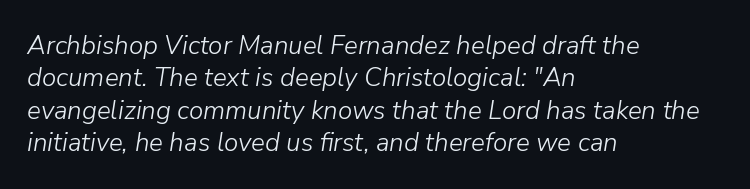
The compositor pushed each line to the left boundary. An italicized treatment has been applied to the whole sample. Is the stroke heavy? The answer is a plain regular-or-lighter. Quick note: underline off. This block has exactly the height ordinary leading produces.
